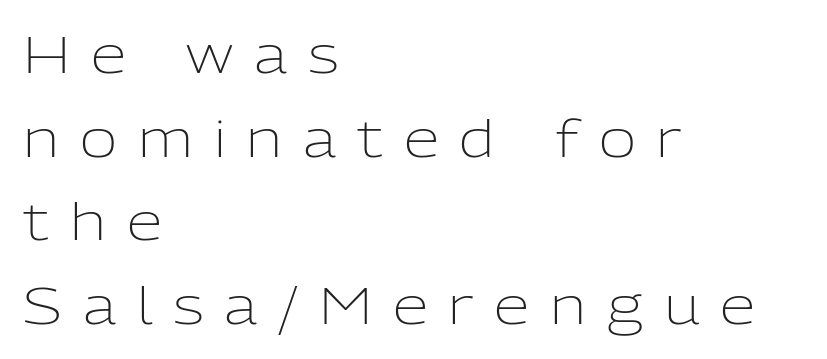
The image shows 51 px light sans-serif type, upright; set left-aligned, normal line spacing (1.64x), unusually wide letter spacing (+0.41 em), not underlined; low stroke contrast and a medium x-height.
